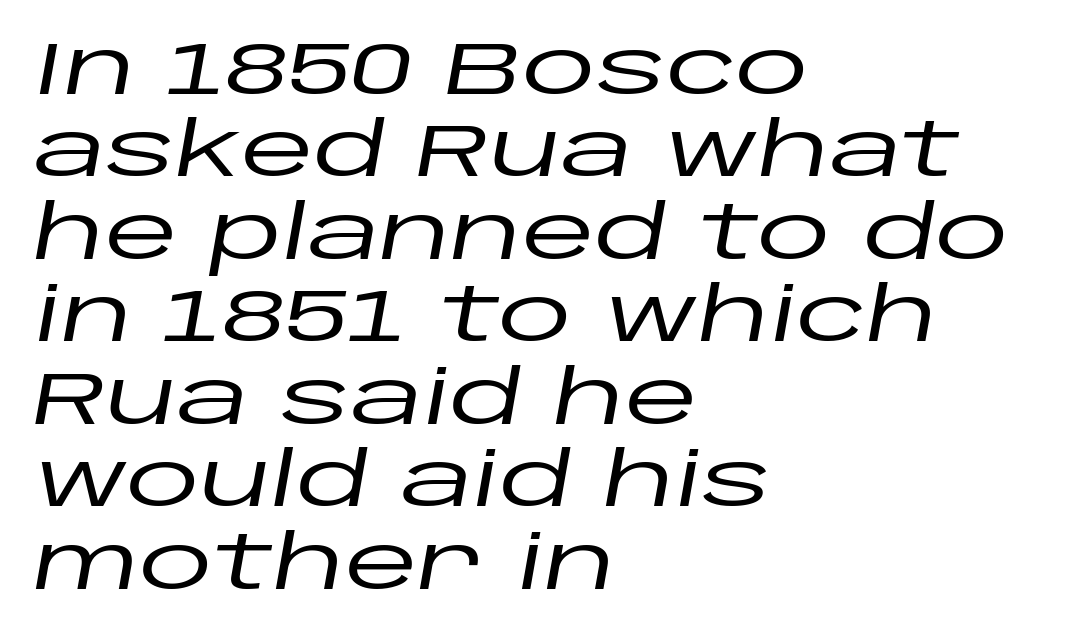
{"italic": "yes", "lean": "right", "slant_degrees": 10, "width": "wide", "stroke_contrast": "low", "x_height": "large", "monospaced": "no", "underline": "no", "align": "left", "line_spacing": "tight", "line_spacing_ratio": 1.1, "letter_spacing": "normal", "letter_spacing_em": 0.0, "glyph_px": 75}
